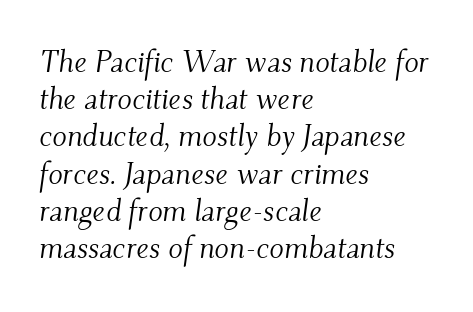
The image shows 30 px light serif type, italic (leaning right); set left-aligned, line spacing 1.24x, normal letter spacing, not underlined; medium stroke contrast and a small x-height.
